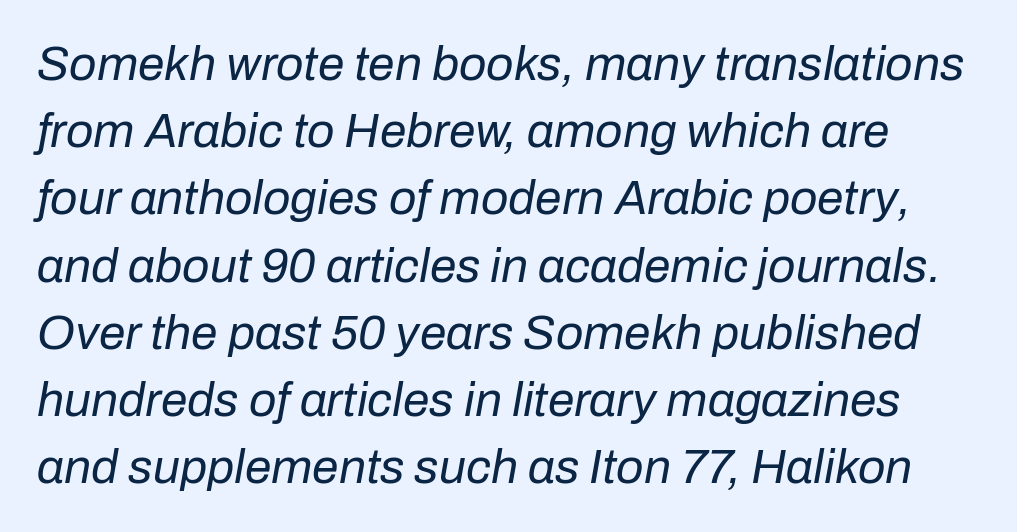
A typesetter would mark this as italic. The weight would be labelled regular, book, light, or lighter still. The face used here is proportionally spaced, like ordinary book or web type. If you measured baseline to baseline, you'd find a middling distance. The gaps between neighbouring characters are ordinary and unremarkable. The gap between lines stays unmarked.
